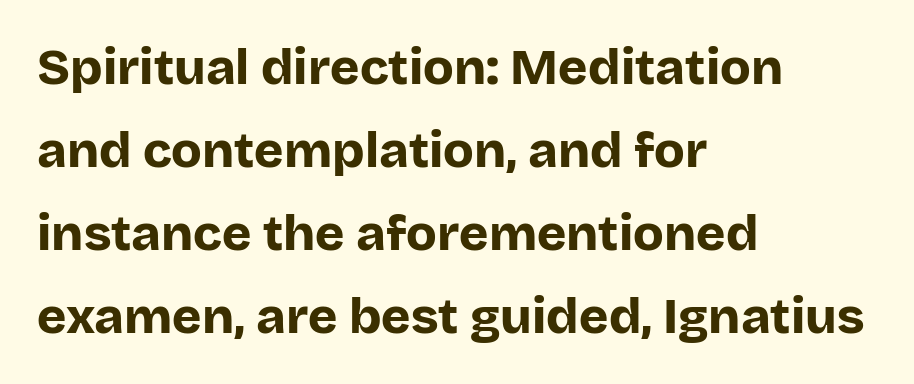
The image shows 50 px bold sans-serif type, upright; set left-aligned, normal line spacing (1.66x), normal letter spacing, not underlined; low stroke contrast and a large x-height.
